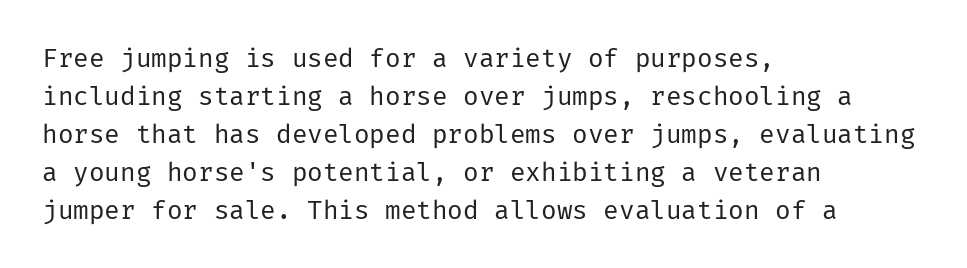
{"italic": "no", "bold": "no", "underline": "no", "align": "left", "line_spacing": "normal", "line_spacing_ratio": 1.46, "letter_spacing": "normal", "letter_spacing_em": 0.0, "glyph_px": 26}
